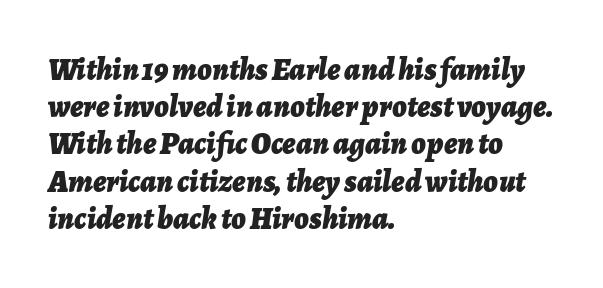
The image shows 31 px bold type, italic (leaning right); set left-aligned, line spacing 1.2x, normal letter spacing, not underlined; low stroke contrast and a medium x-height.
